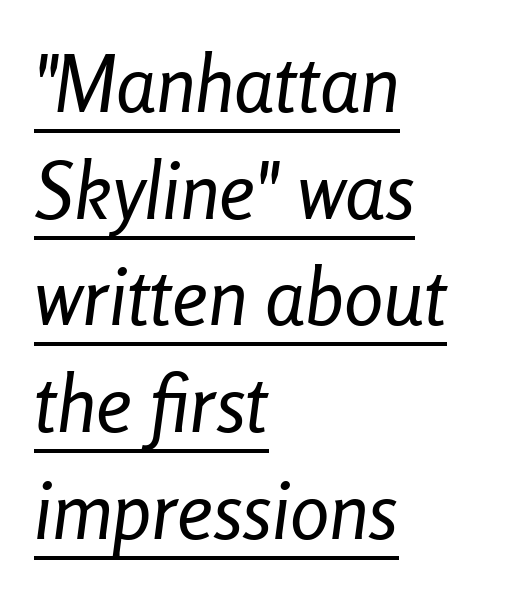
The image shows 79 px regular-weight, condensed type, italic (leaning right); set left-aligned, normal line spacing (1.35x), normal letter spacing, underlined; low stroke contrast and a medium x-height.
